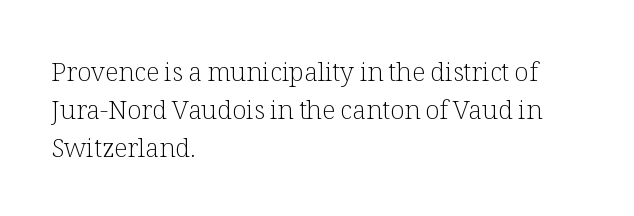
Q: Is the text bold? A: No.
Q: Is the text italic (slanted)? A: No, it is upright.
Q: Is the text underlined? A: No.
Q: How is the paragraph aligned? A: Left-aligned.
Q: Is the spacing between letters normal or unusually wide? A: Normal.
Q: Is the spacing between lines tight, normal or loose? A: Normal.
